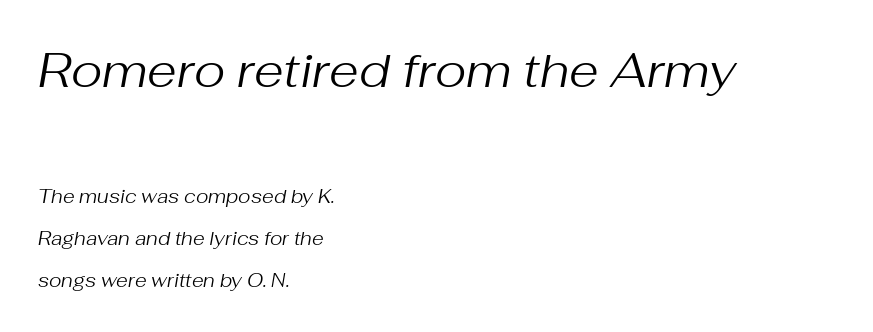
Summary of weight: not heavy and not bold. If you drew a line through each stem, it would be angled. Look at the glyph heights: the upper group is clearly the bigger setting. Students, observe: this is what heavily led, spacious text looks like.
